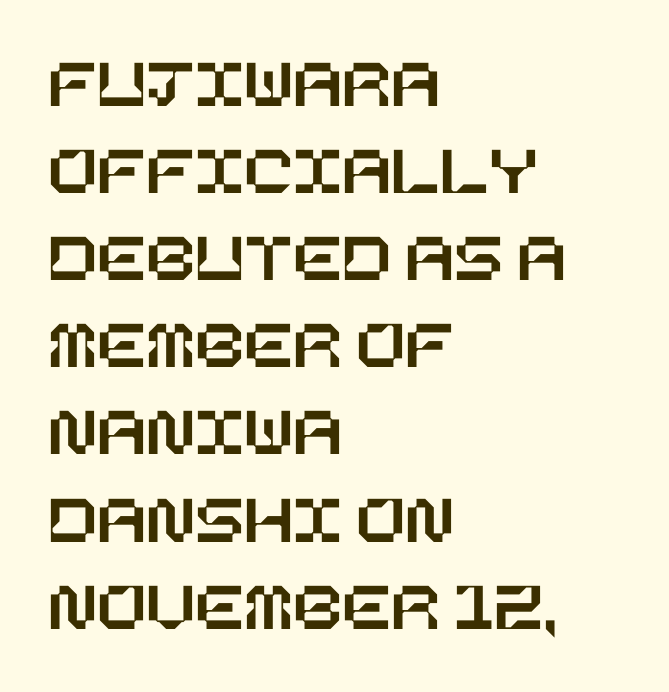
The rag falls on the right side of this text block. Posture: straight, roman, zero tilt. Plain, unruled lines of type. These lines keep a tight, regular rhythm from letter to letter.
